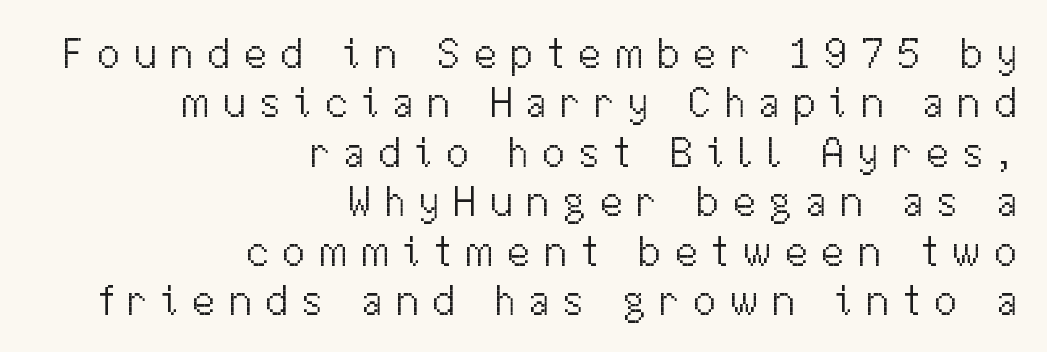
{"serif": "no", "italic": "no", "bold": "no", "weight": "light", "width": "normal", "stroke_contrast": "medium", "x_height": "medium", "monospaced": "no", "underline": "no", "align": "right", "line_spacing": "tight", "line_spacing_ratio": 1.15, "letter_spacing": "wide", "letter_spacing_em": 0.29, "glyph_px": 43}
